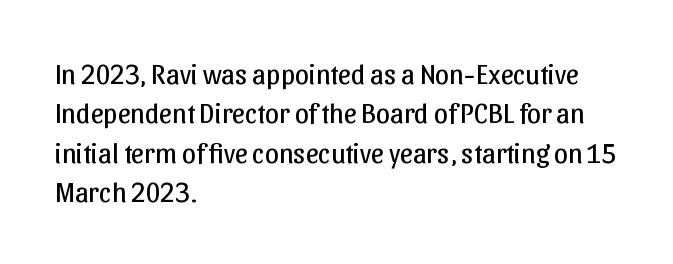
The letters carry no serifs — their stems end cleanly without finishing strokes. The strokes carry an ordinary text weight at most. Does extra space separate the letters? No, they use regular spacing. Here the designer chose a conventional face with non-uniform glyph widths.
